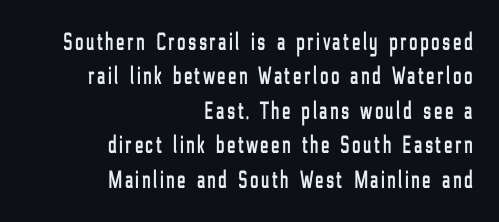
{"italic": "no", "underline": "no", "align": "right", "line_spacing": "normal", "line_spacing_ratio": 1.38, "glyph_px": 25}
